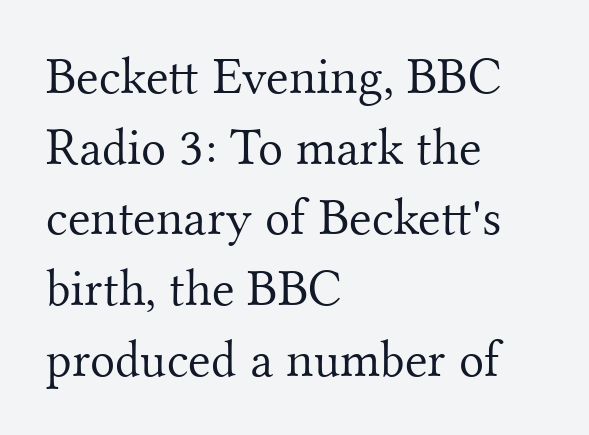
{"serif": "yes", "italic": "no", "bold": "no", "weight": "light", "width": "normal", "stroke_contrast": "medium", "x_height": "small", "monospaced": "no", "underline": "no", "align": "left", "line_spacing": "normal", "line_spacing_ratio": 1.36, "letter_spacing": "normal", "letter_spacing_em": 0.0, "glyph_px": 52}
